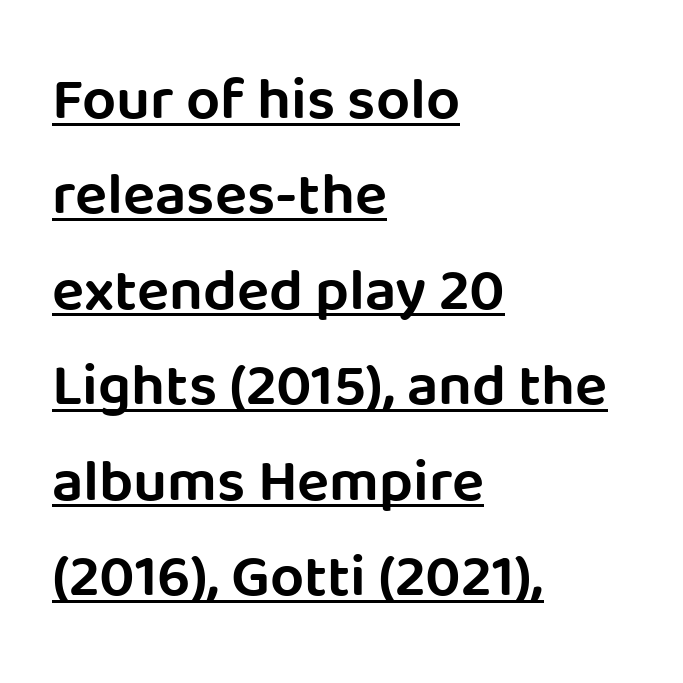
{"serif": "no", "italic": "no", "width": "normal", "stroke_contrast": "low", "x_height": "large", "monospaced": "no", "underline": "yes", "align": "left", "line_spacing": "normal", "line_spacing_ratio": 1.59, "letter_spacing": "normal", "letter_spacing_em": 0.0, "glyph_px": 60}
